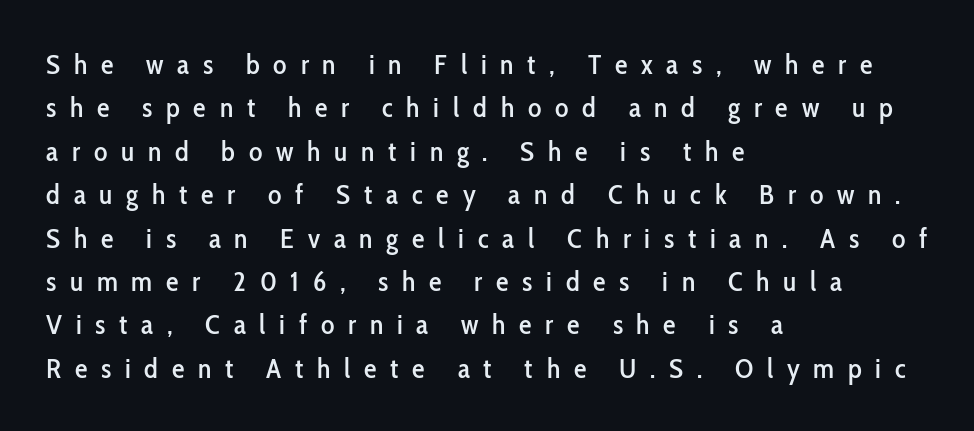
The image shows 28 px condensed sans-serif type, upright; set left-aligned, normal line spacing (1.55x), unusually wide letter spacing (+0.49 em), not underlined; low stroke contrast and a medium x-height.
